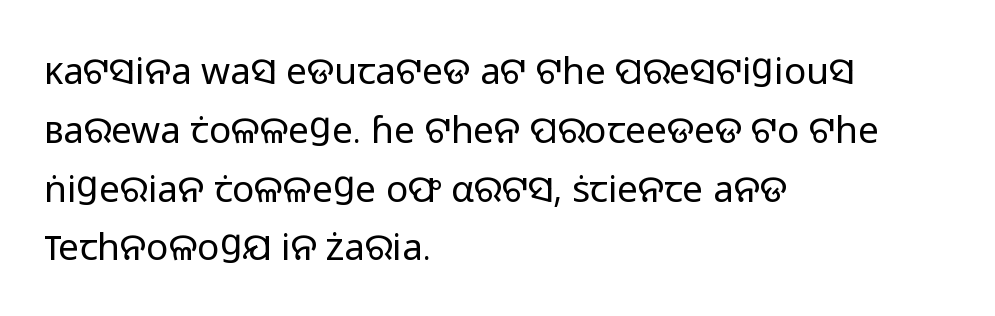
No chunkiness to these letters — they're not bold. Does the type have serifs? No, each stem ends abruptly. How would I describe the line gaps? Plain and ordinary. Teacher's note: observe the even left margin — that is flush-left alignment. The gap between lines stays unmarked.
